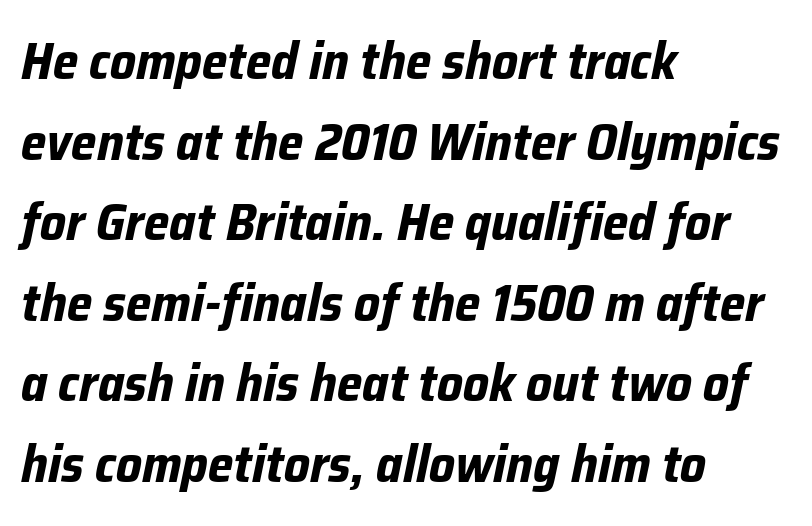
Q: Is the text bold? A: Yes.
Q: Is the text italic (slanted)? A: Yes, it leans right by about 12 degrees.
Q: Is the text underlined? A: No.
Q: How is the paragraph aligned? A: Left-aligned.
Q: Is the spacing between letters normal or unusually wide? A: Normal.
Q: Is the spacing between lines tight, normal or loose? A: Normal.
Q: Width (condensed, normal, or wide)? A: Normal.
Q: Stroke contrast? A: Low.
Q: x-height? A: Medium.
Q: Monospaced? A: No.
